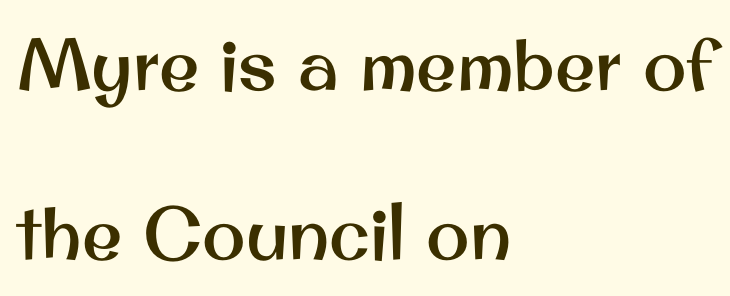
Q: Is the text italic (slanted)? A: No, it is upright.
Q: Is the typeface a serif or a sans-serif typeface? A: Sans-serif.
Q: Is the text underlined? A: No.
Q: How is the paragraph aligned? A: Left-aligned.
Q: Is the spacing between letters normal or unusually wide? A: Normal.
Q: Is the spacing between lines tight, normal or loose? A: Loose.
Q: Width (condensed, normal, or wide)? A: Normal.
Q: Stroke contrast? A: Medium.
Q: x-height? A: Small.
Q: Monospaced? A: No.
